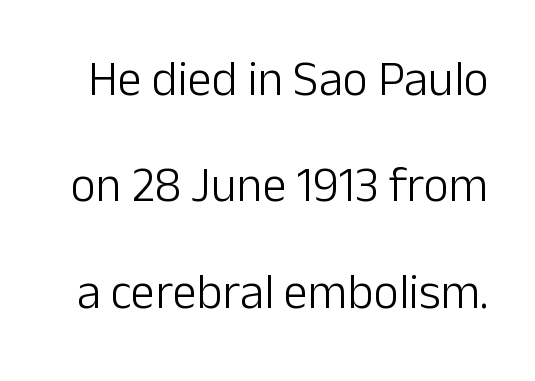
The image shows 49 px light sans-serif type, upright; set loose line spacing (2.17x), normal letter spacing, not underlined; low stroke contrast and a medium x-height.
